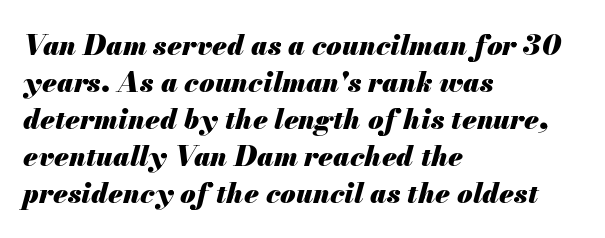
The rendering uses a moderate line-height, typical for paragraphs. A classic flush-left, rag-right setting is used for this passage. Caption: standard tracking, unaltered. Any mark beneath the type? The region is blank. The rendering uses natural spacing where letterforms have individual widths. Notice how thick the strokes are: this is what a full bold looks like.
